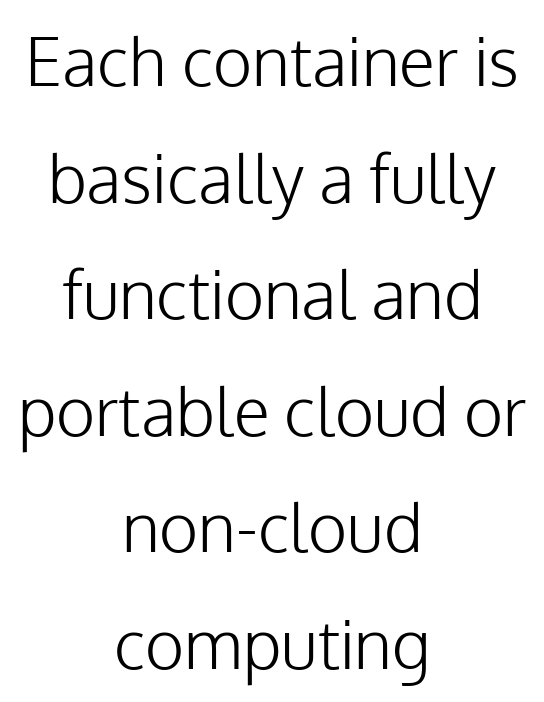
The letters sit at their default tracking, neither squeezed nor spread. Character widths vary here, with narrow letters taking less room than wide ones. The typeface has the unassuming heft of standard copy or less. A student would call this center alignment; a typographer would say set centered. The space beneath each line is pristine and unruled. The passage shown is typeset with a sans-serif family.
